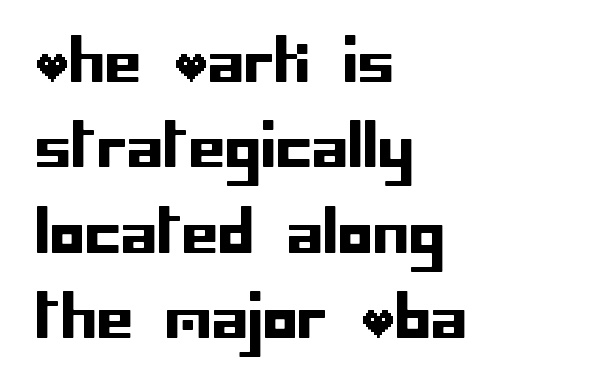
{"serif": "no", "italic": "no", "width": "normal", "stroke_contrast": "low", "x_height": "large", "underline": "no", "align": "left", "line_spacing": "normal", "line_spacing_ratio": 1.47, "letter_spacing": "normal", "letter_spacing_em": 0.0, "glyph_px": 58}
